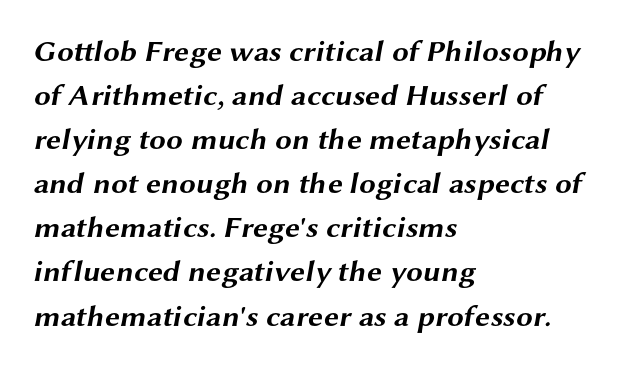
The image shows 30 px bold, wide sans-serif type; set left-aligned, normal line spacing (1.47x), normal letter spacing, not underlined; medium stroke contrast and a medium x-height.
